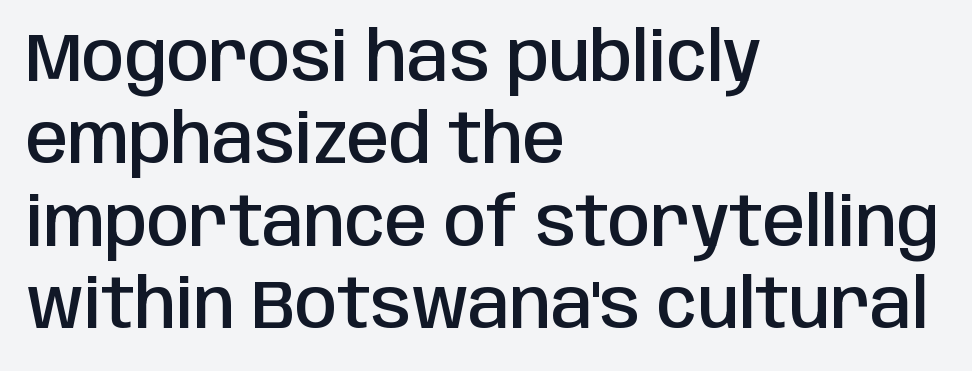
The image shows 68 px semibold, condensed sans-serif type, upright; set left-aligned, line spacing 1.21x, normal letter spacing, not underlined; low stroke contrast and a large x-height.
